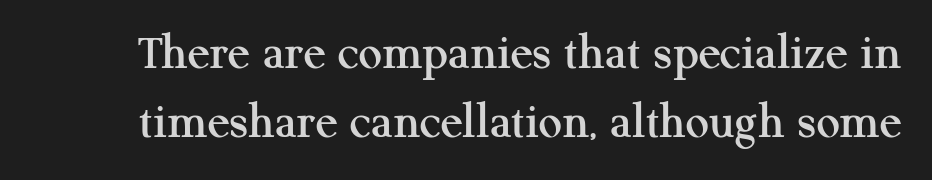
{"serif": "yes", "italic": "no", "width": "normal", "stroke_contrast": "medium", "x_height": "medium", "monospaced": "no", "underline": "no", "line_spacing": "normal", "line_spacing_ratio": 1.32, "letter_spacing": "normal", "letter_spacing_em": 0.0, "glyph_px": 52}
